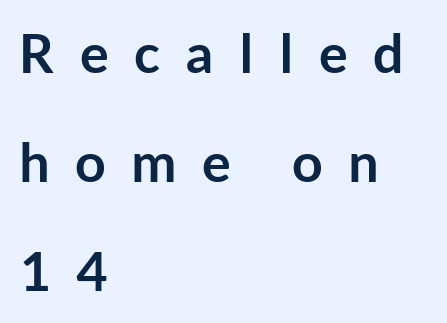
The image shows 54 px semibold sans-serif type, upright; set left-aligned, loose line spacing (2.02x), unusually wide letter spacing (+0.47 em), not underlined; low stroke contrast and a medium x-height.
